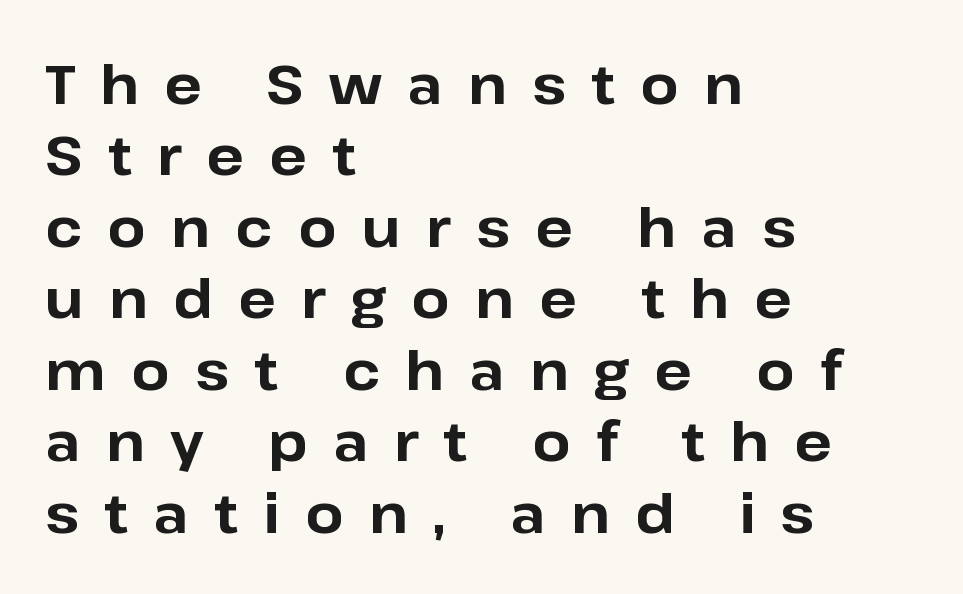
Each word looks stretched out because of the extra space between its letters. The font is running at its bold setting. Does the type have serifs? No, each stem ends abruptly. These lines are rendered in a variable-pitch font. Honestly, there is no underline to notice here at all. A student would call this left alignment; a typographer would say flush left, rag right.
